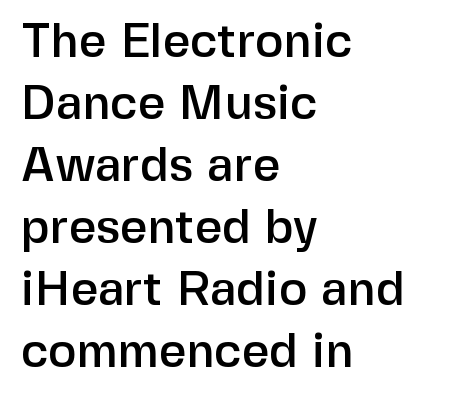
Serif or sans? Sans — the stroke terminals are bare. The typography opts for an upright posture over an oblique one. These lines stack with their left ends in a neat column. Spacing between characters is what you'd get straight out of the box. Vertical spacing — default. Looks like regular typesetting: each glyph gets only the width it needs.
